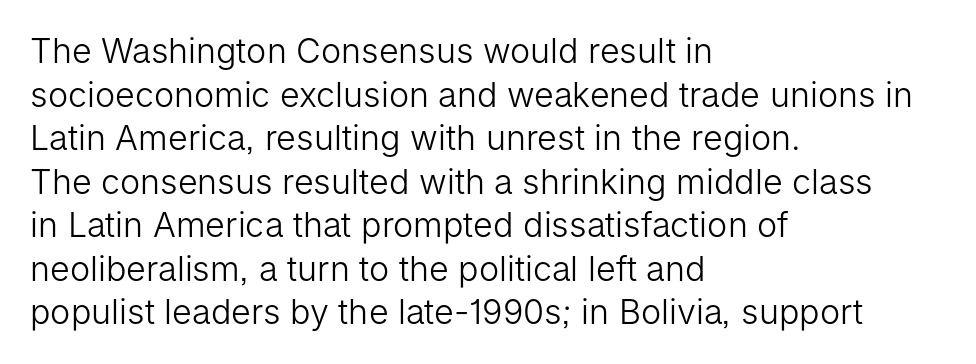
The image shows 34 px light sans-serif type, upright; set left-aligned, normal line spacing (1.28x), normal letter spacing, not underlined; low stroke contrast and a medium x-height.
